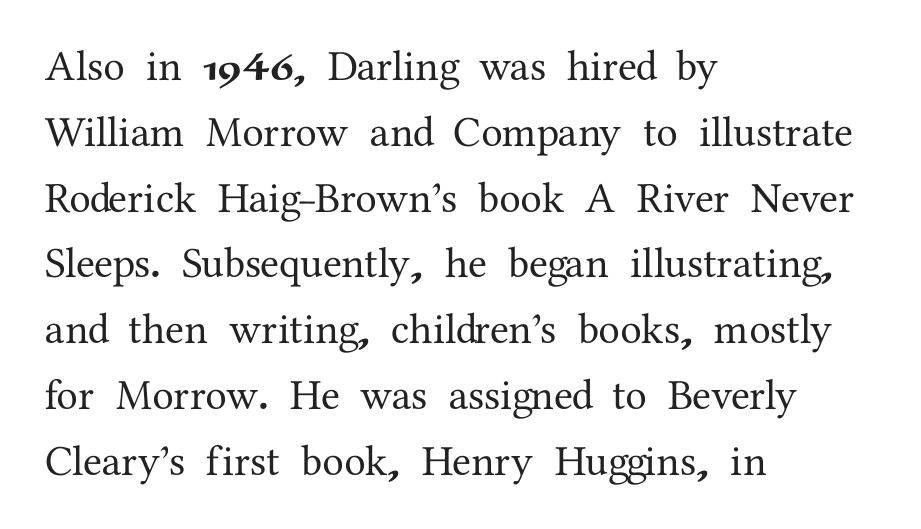
{"serif": "yes", "italic": "no", "width": "normal", "stroke_contrast": "medium", "x_height": "medium", "monospaced": "no", "underline": "no", "align": "left", "line_spacing": "normal", "line_spacing_ratio": 1.53, "letter_spacing": "normal", "letter_spacing_em": 0.0, "glyph_px": 43}
